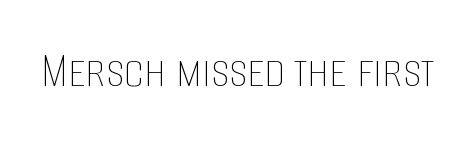
{"italic": "no", "bold": "no", "weight": "thin", "width": "condensed", "stroke_contrast": "low", "x_height": "large", "monospaced": "no", "underline": "no", "letter_spacing": "normal", "letter_spacing_em": 0.0, "glyph_px": 51}
